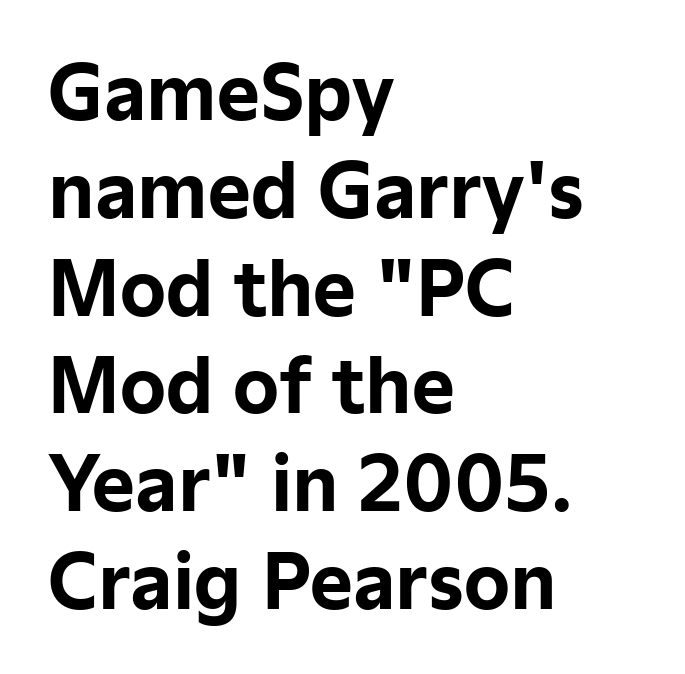
Q: Is the text bold? A: Yes.
Q: Is the text italic (slanted)? A: No, it is upright.
Q: Is the typeface a serif or a sans-serif typeface? A: Sans-serif.
Q: Is the text underlined? A: No.
Q: How is the paragraph aligned? A: Left-aligned.
Q: Is the spacing between letters normal or unusually wide? A: Normal.
Q: Is the spacing between lines tight, normal or loose? A: Normal.
Q: Width (condensed, normal, or wide)? A: Normal.
Q: Stroke contrast? A: Low.
Q: x-height? A: Medium.
Q: Monospaced? A: No.
